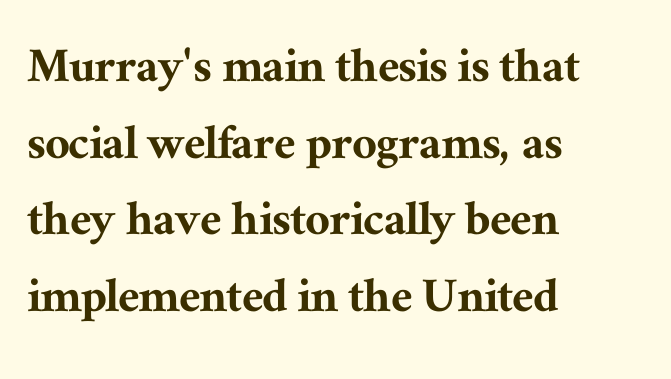
Q: Is the text italic (slanted)? A: No, it is upright.
Q: Is the typeface a serif or a sans-serif typeface? A: Serif.
Q: Is the text underlined? A: No.
Q: How is the paragraph aligned? A: Left-aligned.
Q: Is the spacing between letters normal or unusually wide? A: Normal.
Q: Is the spacing between lines tight, normal or loose? A: Normal.
Q: Width (condensed, normal, or wide)? A: Normal.
Q: Stroke contrast? A: Medium.
Q: x-height? A: Medium.
Q: Monospaced? A: No.
